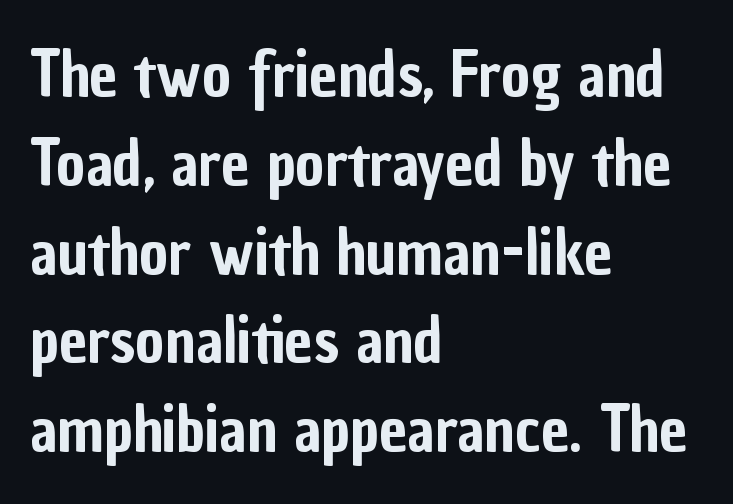
Q: Is the text italic (slanted)? A: No, it is upright.
Q: Is the typeface a serif or a sans-serif typeface? A: Sans-serif.
Q: Is the text underlined? A: No.
Q: How is the paragraph aligned? A: Left-aligned.
Q: Is the spacing between letters normal or unusually wide? A: Normal.
Q: Is the spacing between lines tight, normal or loose? A: Normal.
Q: Width (condensed, normal, or wide)? A: Condensed.
Q: Stroke contrast? A: Low.
Q: x-height? A: Medium.
Q: Monospaced? A: No.
